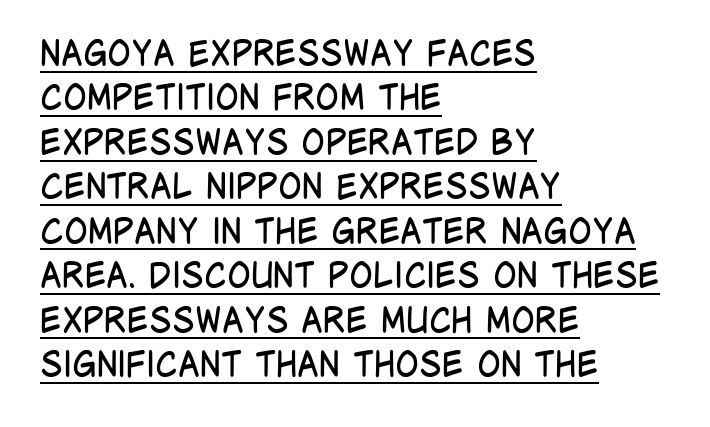
The image shows 35 px regular-weight, condensed sans-serif type, upright; set left-aligned, normal line spacing (1.27x), normal letter spacing, underlined; low stroke contrast and a large x-height.
